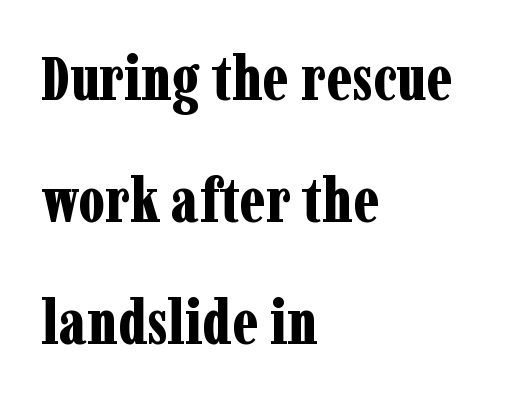
The passage shown stacks its lines with a broad gap. Regarding serifs, this sample has them. Between one letter and the next there's only the usual sliver of space. The specimen reads as upright at a glance.
